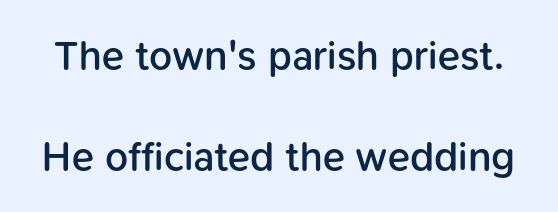
The image shows 41 px semibold sans-serif type, upright; set loose line spacing (2.46x), normal letter spacing, not underlined; low stroke contrast and a medium x-height.
